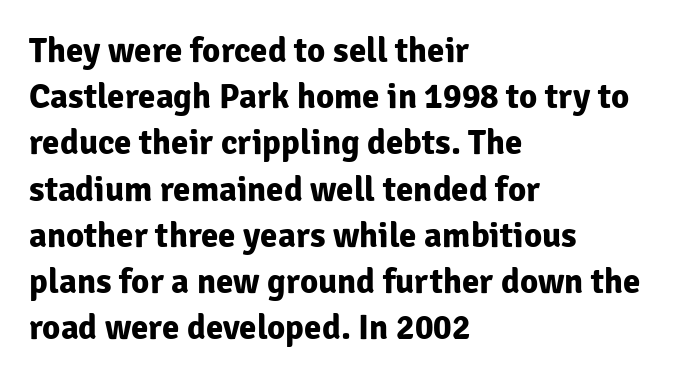
The image shows 35 px bold sans-serif type, upright; set left-aligned, normal line spacing (1.32x), normal letter spacing, not underlined; low stroke contrast and a medium x-height.
